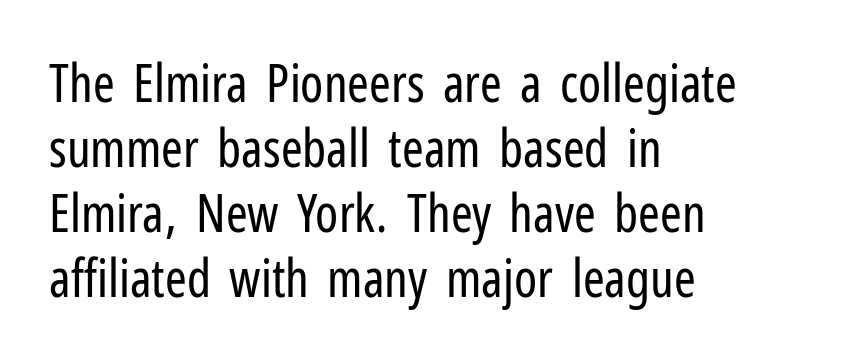
Q: Is the text bold? A: No.
Q: Is the text italic (slanted)? A: No, it is upright.
Q: Is the typeface a serif or a sans-serif typeface? A: Sans-serif.
Q: Is the text underlined? A: No.
Q: How is the paragraph aligned? A: Left-aligned.
Q: Is the spacing between letters normal or unusually wide? A: Normal.
Q: Is the spacing between lines tight, normal or loose? A: Normal.
Q: Width (condensed, normal, or wide)? A: Condensed.
Q: Stroke contrast? A: Low.
Q: x-height? A: Medium.
Q: Monospaced? A: No.
